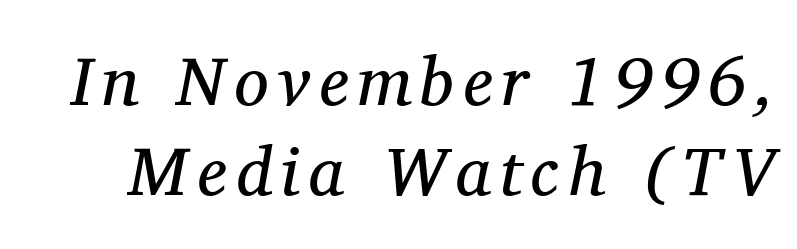
Q: Is the text bold? A: No.
Q: Is the text italic (slanted)? A: Yes, it leans right by about 11 degrees.
Q: Is the typeface a serif or a sans-serif typeface? A: Serif.
Q: Is the text underlined? A: No.
Q: Is the spacing between lines tight, normal or loose? A: Normal.
Q: Width (condensed, normal, or wide)? A: Normal.
Q: Stroke contrast? A: Medium.
Q: x-height? A: Medium.
Q: Monospaced? A: No.
